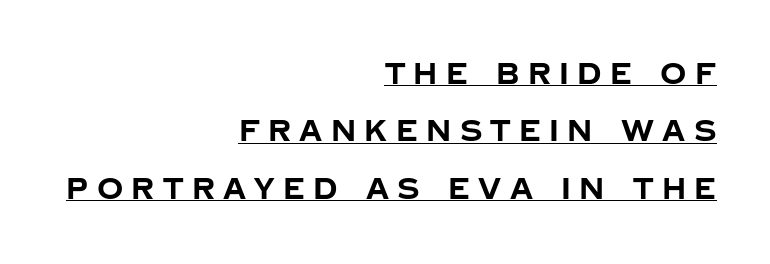
The image shows 29 px bold sans-serif type, upright; set right-aligned, loose line spacing (1.98x), unusually wide letter spacing (+0.29 em), underlined; low stroke contrast and a large x-height.
